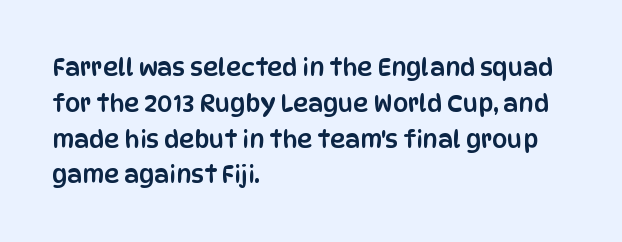
The image shows 24 px text type, upright; set left-aligned, normal line spacing (1.49x), normal letter spacing, not underlined.
